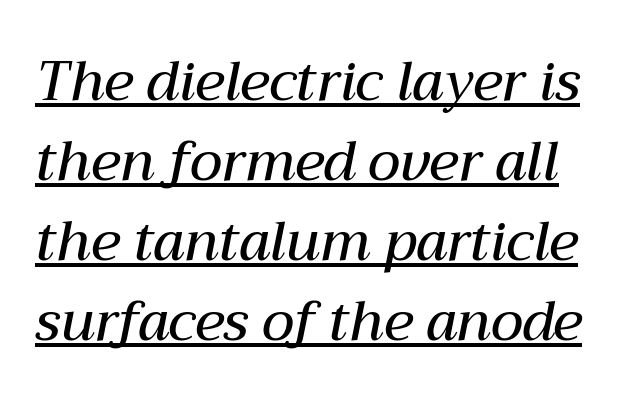
The image shows 54 px semibold type, italic (leaning right); set normal line spacing (1.48x), normal letter spacing, underlined; medium stroke contrast and a medium x-height.
